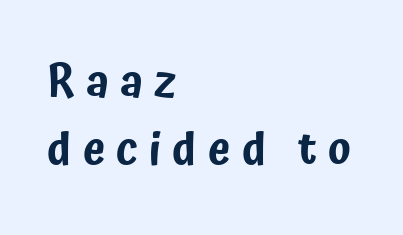
{"serif": "no", "italic": "no", "width": "condensed", "stroke_contrast": "low", "x_height": "medium", "monospaced": "no", "underline": "no", "align": "left", "line_spacing": "normal", "line_spacing_ratio": 1.48, "letter_spacing": "wide", "letter_spacing_em": 0.25, "glyph_px": 45}
